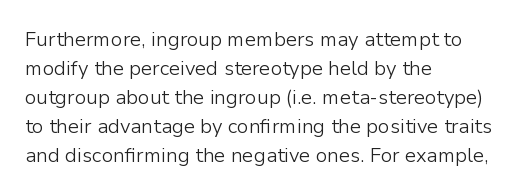
The image shows 20 px text type, upright; set left-aligned, normal line spacing (1.45x), normal letter spacing, not underlined.
